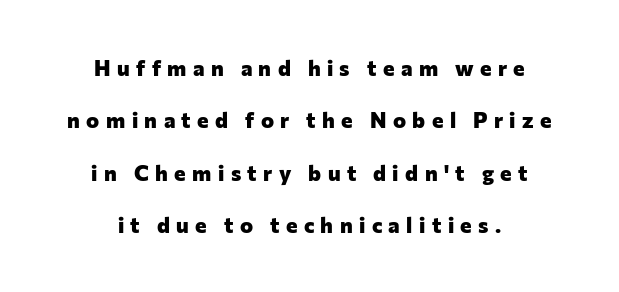
Q: Is the text bold? A: Yes.
Q: Is the text italic (slanted)? A: No, it is upright.
Q: Is the text underlined? A: No.
Q: How is the paragraph aligned? A: Centered.
Q: Is the spacing between letters normal or unusually wide? A: Unusually wide.
Q: Is the spacing between lines tight, normal or loose? A: Loose.
